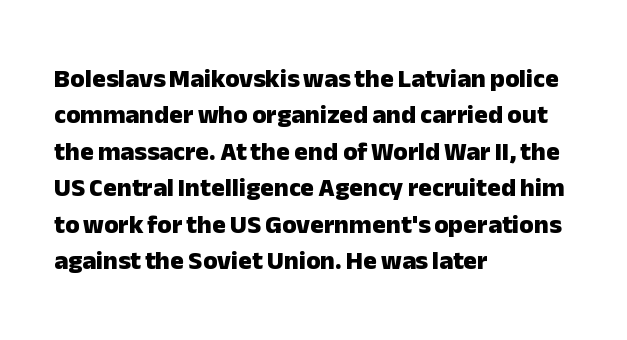
The image shows 26 px bold type, upright; set left-aligned, normal line spacing (1.4x), normal letter spacing, not underlined.
